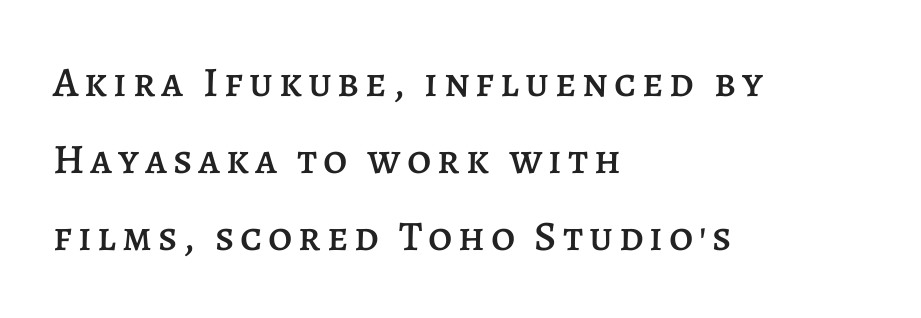
Do the characters align in a grid? No, the font is proportional. The lettering stays uniformly vertical, giving the passage a roman look. Each row of text sits above clean, open space. These lines are set flush left with a ragged right edge.
